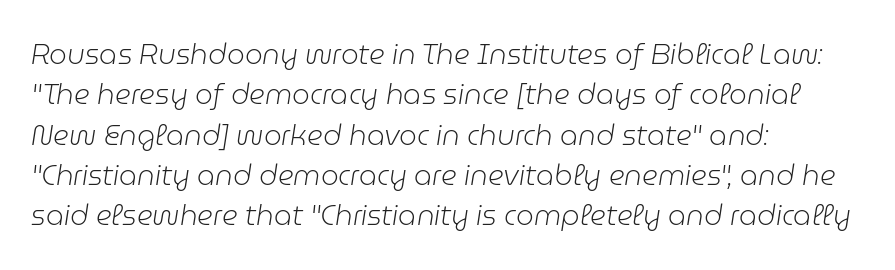
Rendered with sloped, italic letterforms. Caption: standard tracking, unaltered. The strip under each line holds only bare page. The rows are spaced the way most documents space them. The face looks like a standard text weight, possibly lighter.
